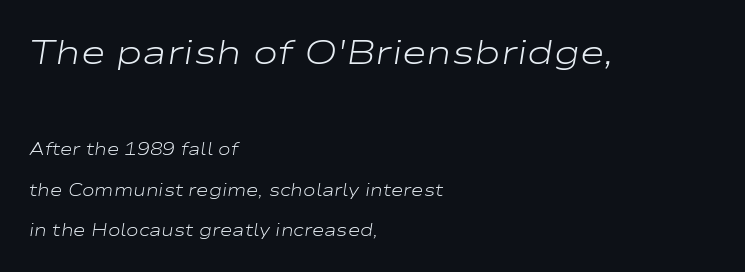
The rag falls on the right side of this text block. Check the space under the baseline: it is left empty. Larger block? The one above; the one below is distinctly smaller. Glyph-to-glyph distance matches everyday printed text.
